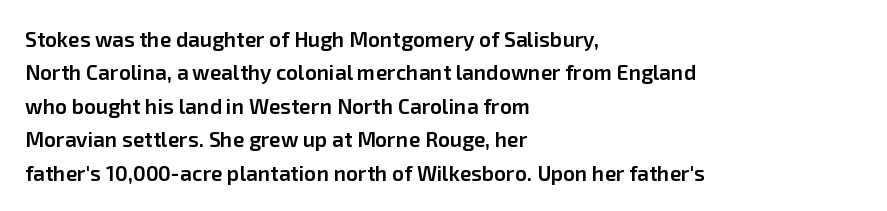
Typographic density is moderately raised because the face is semibold. Letter spacing: default. Vertically, the passage feels balanced, rows spaced as you'd expect. In terms of posture, this sample is upright. These lines stack with their left ends in a neat column.
